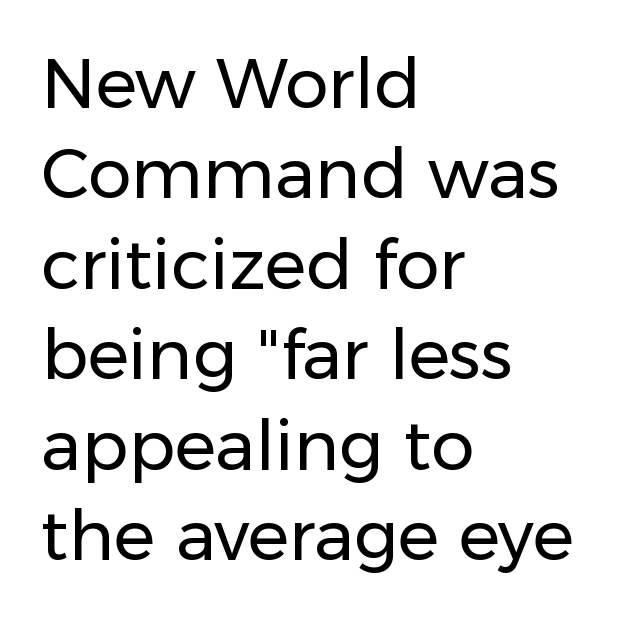
Q: Is the text bold? A: No.
Q: Is the text italic (slanted)? A: No, it is upright.
Q: Is the typeface a serif or a sans-serif typeface? A: Sans-serif.
Q: Is the text underlined? A: No.
Q: How is the paragraph aligned? A: Left-aligned.
Q: Is the spacing between letters normal or unusually wide? A: Normal.
Q: Is the spacing between lines tight, normal or loose? A: Normal.
Q: Width (condensed, normal, or wide)? A: Normal.
Q: Stroke contrast? A: Low.
Q: x-height? A: Medium.
Q: Monospaced? A: No.
